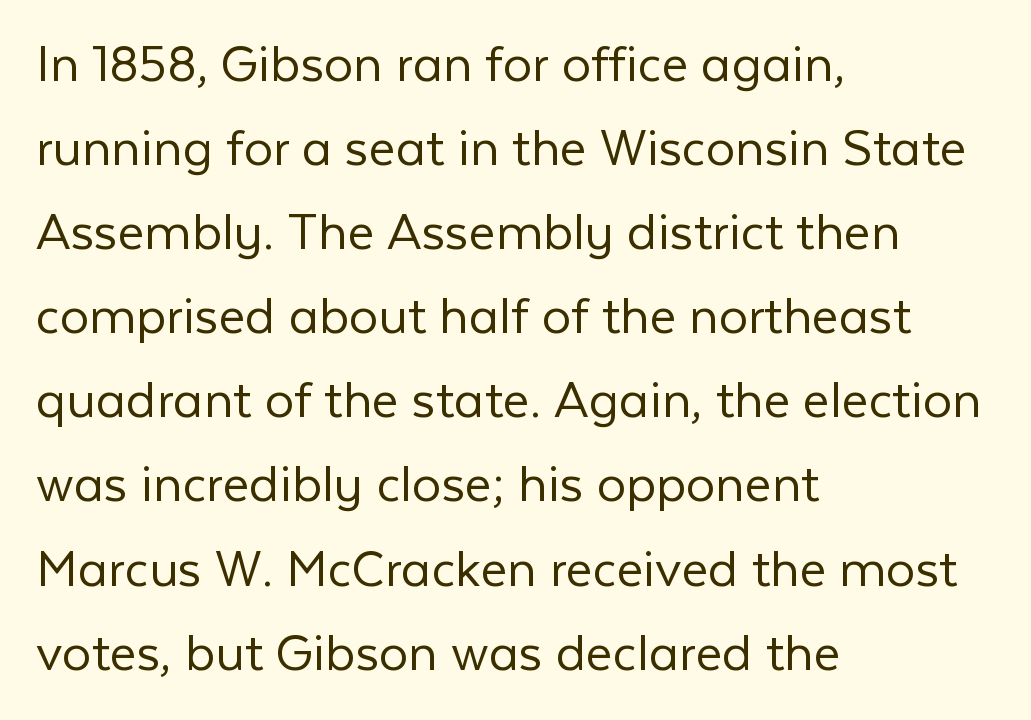
Q: Is the text bold? A: No.
Q: Is the text italic (slanted)? A: No, it is upright.
Q: Is the typeface a serif or a sans-serif typeface? A: Sans-serif.
Q: Is the text underlined? A: No.
Q: How is the paragraph aligned? A: Left-aligned.
Q: Is the spacing between letters normal or unusually wide? A: Normal.
Q: Is the spacing between lines tight, normal or loose? A: Normal.
Q: Width (condensed, normal, or wide)? A: Normal.
Q: Stroke contrast? A: Low.
Q: x-height? A: Medium.
Q: Monospaced? A: No.
